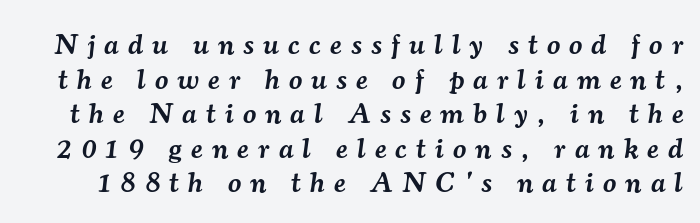
{"serif": "yes", "italic": "yes", "lean": "right", "slant_degrees": 7, "bold": "semi", "weight": "semibold", "width": "normal", "stroke_contrast": "medium", "x_height": "small", "monospaced": "no", "underline": "no", "line_spacing_ratio": 1.19, "letter_spacing": "wide", "letter_spacing_em": 0.32, "glyph_px": 29}
